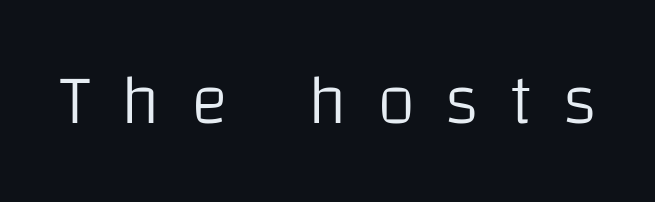
A typesetter would label this face a sans. The glyphs are unaccompanied by any horizontal stroke below them. The weight would be labelled regular, book, light, or lighter still. Notice how the stems are strictly vertical — no italics here. Here the designer chose a conventional face with non-uniform glyph widths. The tracking jumps out immediately: characters are airy and widely separated.
